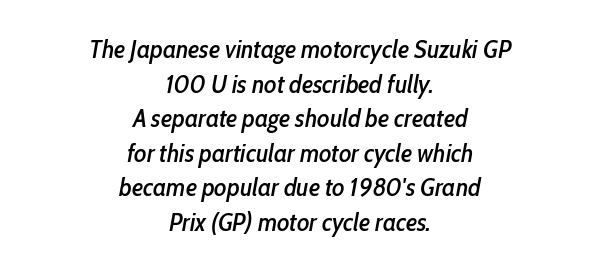
Rendered with sloped, italic letterforms. Caption: standard tracking, unaltered. The gap between lines stays unmarked. Regarding leading, the lines here are spaced in the standard way. Visually the block forms a symmetrical silhouette, jagged on both flanks.
